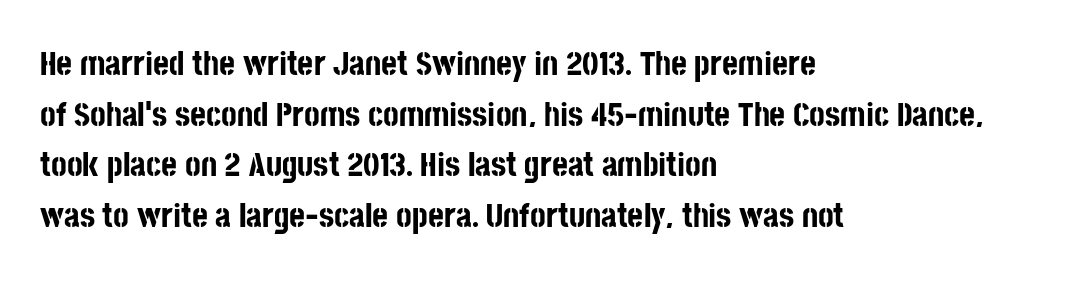
{"serif": "no", "italic": "no", "bold": "yes", "weight": "bold", "width": "condensed", "stroke_contrast": "low", "x_height": "large", "monospaced": "no", "underline": "no", "align": "left", "line_spacing": "normal", "line_spacing_ratio": 1.49, "letter_spacing": "normal", "letter_spacing_em": 0.0, "glyph_px": 34}
